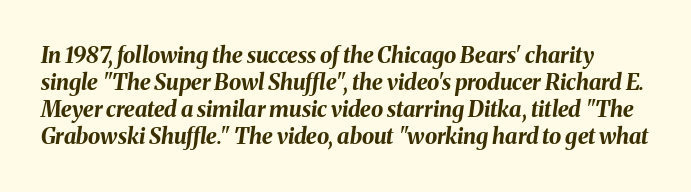
Q: Is the text bold? A: Yes.
Q: Is the text italic (slanted)? A: Yes, it leans right by about 8 degrees.
Q: Is the text underlined? A: No.
Q: Is the spacing between letters normal or unusually wide? A: Normal.
